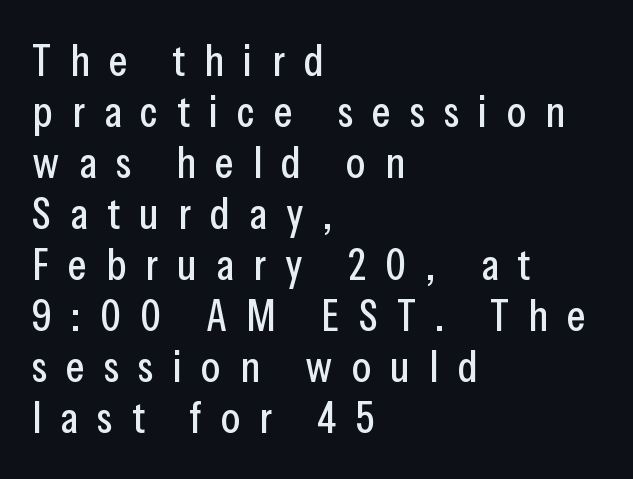
{"serif": "no", "italic": "no", "width": "condensed", "stroke_contrast": "low", "x_height": "medium", "monospaced": "no", "underline": "no", "align": "left", "line_spacing_ratio": 1.16, "letter_spacing": "wide", "letter_spacing_em": 0.44, "glyph_px": 44}
